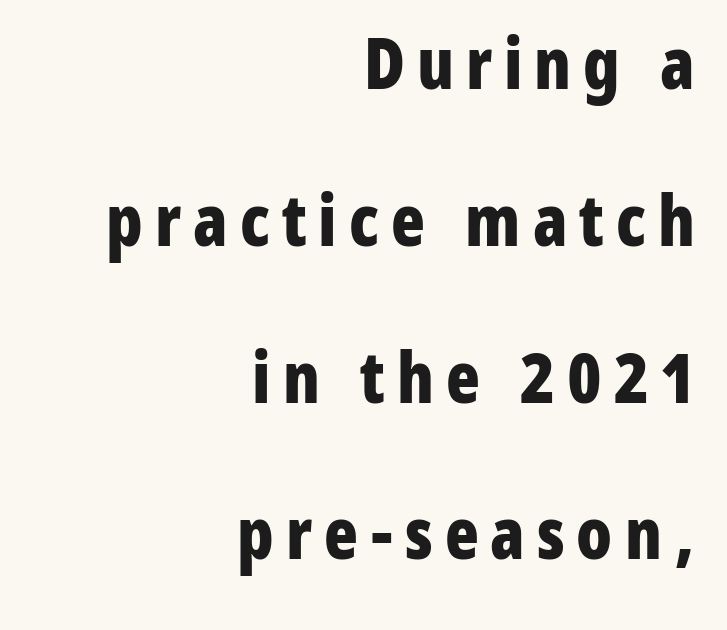
Q: Is the text bold? A: Yes.
Q: Is the text italic (slanted)? A: No, it is upright.
Q: Is the typeface a serif or a sans-serif typeface? A: Sans-serif.
Q: Is the text underlined? A: No.
Q: How is the paragraph aligned? A: Right-aligned.
Q: Is the spacing between lines tight, normal or loose? A: Loose.
Q: Width (condensed, normal, or wide)? A: Condensed.
Q: Stroke contrast? A: Low.
Q: x-height? A: Medium.
Q: Monospaced? A: No.
